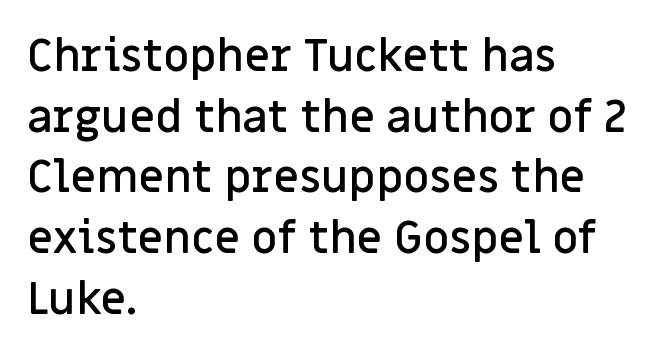
Reading down the column, the eye jumps a familiar distance to each next line. Is the block centered? No — it sits flush against the left margin. What stands out about the letter spacing? Nothing — it is the standard amount. The rendering uses natural spacing where letterforms have individual widths. The rendering uses a semibold face; strokes are thickened but not to full bold. The typography opts for an upright posture over an oblique one.
